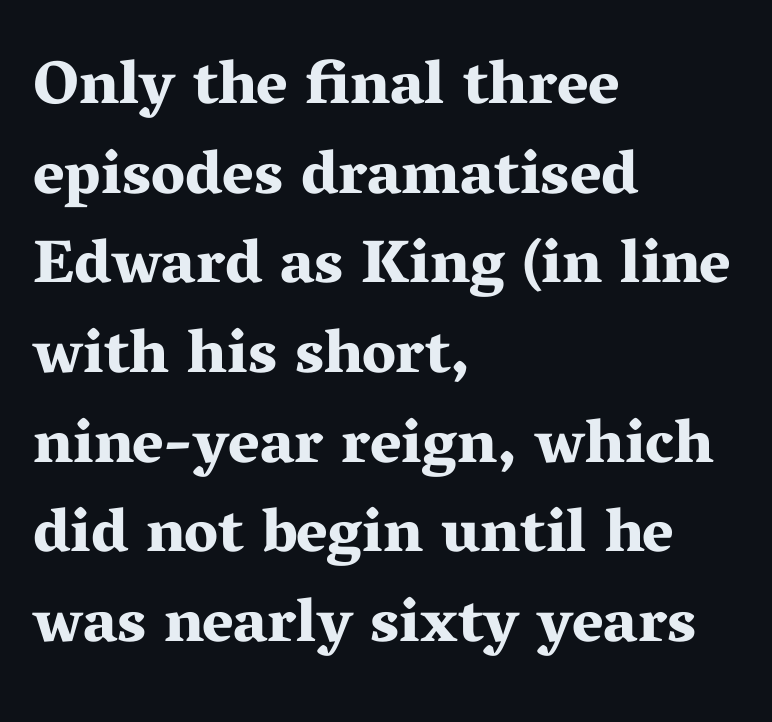
Q: Is the text bold? A: Yes.
Q: Is the text italic (slanted)? A: No, it is upright.
Q: Is the typeface a serif or a sans-serif typeface? A: Serif.
Q: Is the text underlined? A: No.
Q: How is the paragraph aligned? A: Left-aligned.
Q: Is the spacing between letters normal or unusually wide? A: Normal.
Q: Is the spacing between lines tight, normal or loose? A: Normal.
Q: Width (condensed, normal, or wide)? A: Wide.
Q: Stroke contrast? A: Medium.
Q: x-height? A: Medium.
Q: Monospaced? A: No.
